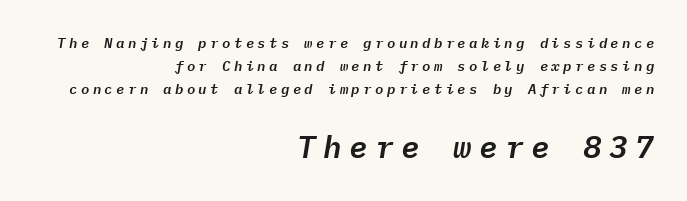
A typesetter would call this heavily tracked-out type. The letters are slanted; this is an italic face. This layout puts the modest block above and the oversized block below. Is this a fixed-width face? Yes — each glyph sits in an identical cell. Summary of vertical rhythm: regular, with standard interline spacing. The lines in this sample share a right terminus and differ only in where they begin.
